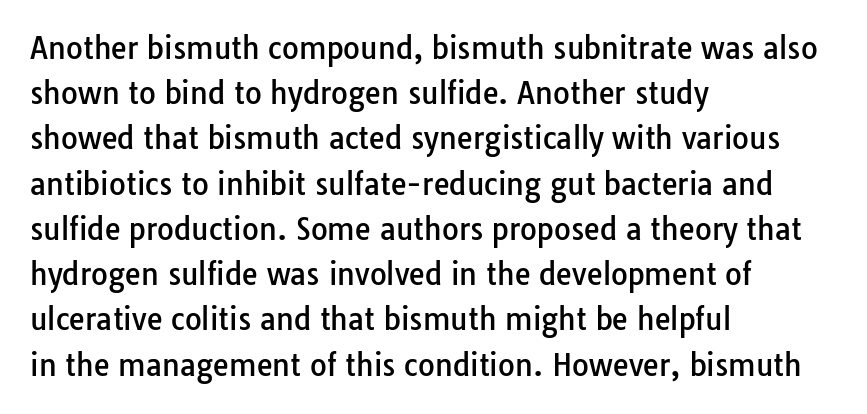
Q: Is the text italic (slanted)? A: No, it is upright.
Q: Is the typeface a serif or a sans-serif typeface? A: Sans-serif.
Q: Is the text underlined? A: No.
Q: How is the paragraph aligned? A: Left-aligned.
Q: Is the spacing between letters normal or unusually wide? A: Normal.
Q: Is the spacing between lines tight, normal or loose? A: Normal.
Q: Width (condensed, normal, or wide)? A: Normal.
Q: Stroke contrast? A: Low.
Q: x-height? A: Medium.
Q: Monospaced? A: No.
